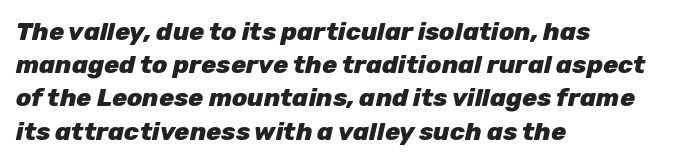
The image shows 25 px bold type, italic (leaning right); set left-aligned, normal line spacing (1.33x), normal letter spacing, not underlined.
